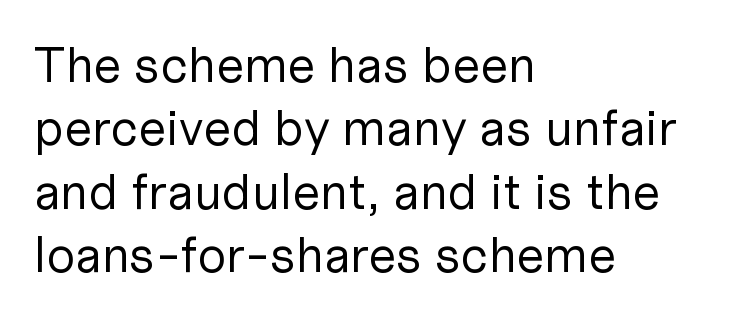
The image shows 50 px regular-weight sans-serif type, upright; set left-aligned, normal line spacing (1.27x), normal letter spacing, not underlined; low stroke contrast and a medium x-height.
